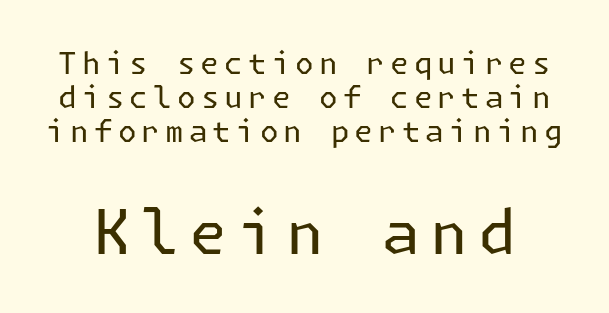
Check under the words: just untouched page. Reading down the column, the eye jumps only a short way to each next line. Note: no serifs on the glyphs. The letterforms sit at book weight or below. The later block is typeset at a bigger size than the earlier block. The letters stand upright; this is a roman face.
